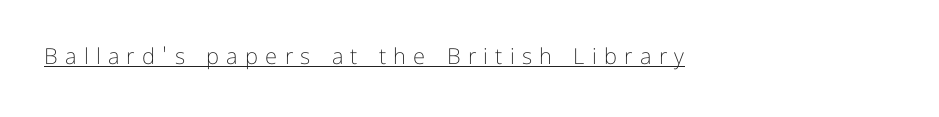
{"italic": "no", "bold": "no", "underline": "yes", "letter_spacing": "wide", "letter_spacing_em": 0.33, "glyph_px": 22}
